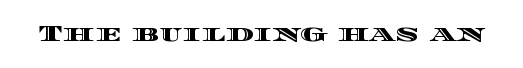
Tall strokes in this sample are plumb rather than angled. Short note: letters normally spaced. Lines of text with bare space underneath.
